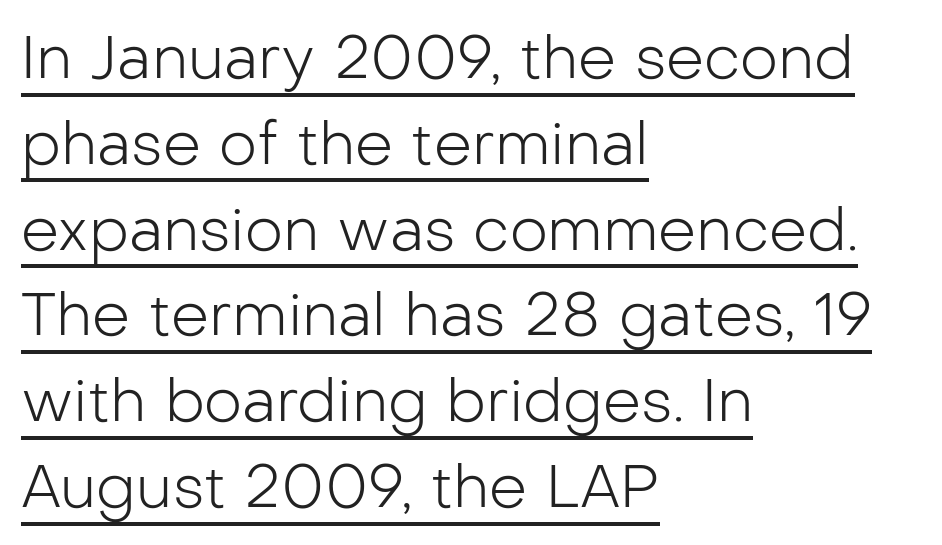
The image shows 60 px light sans-serif type, upright; set left-aligned, normal line spacing (1.43x), normal letter spacing, underlined; low stroke contrast and a medium x-height.
